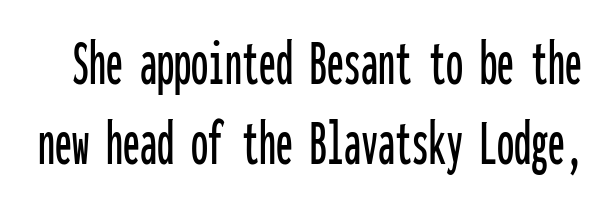
The image shows 68 px condensed sans-serif type, upright, monospaced; set line spacing 1.18x, normal letter spacing, not underlined; low stroke contrast and a medium x-height.
